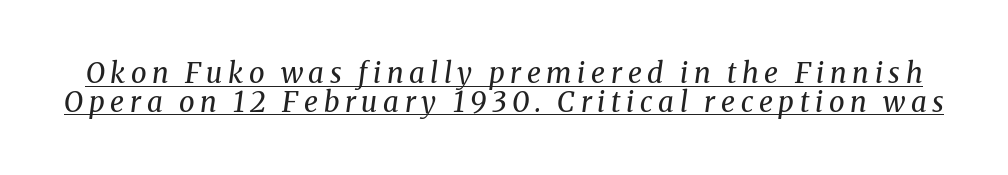
The font's italic variant was chosen for this text. Decoration check: the copy is underlined. Classification — serif. A typesetter would call this proportional, since set widths differ per character.
